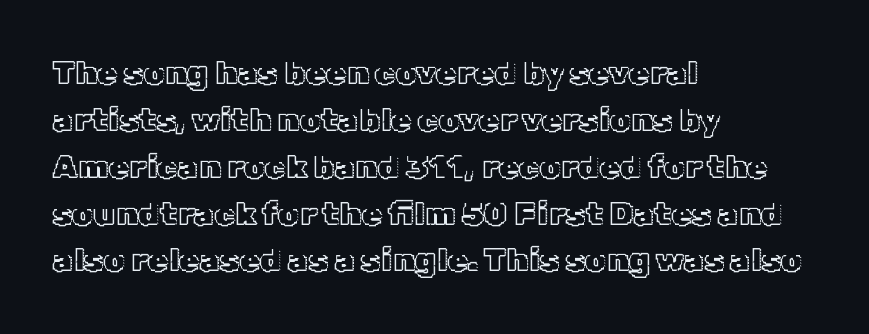
The image shows 33 px text type, upright; set left-aligned, normal line spacing (1.42x), normal letter spacing, not underlined; a medium x-height.
